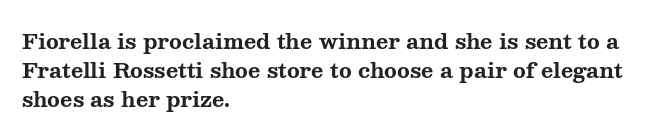
Q: Is the text bold? A: Yes.
Q: Is the text italic (slanted)? A: No, it is upright.
Q: Is the text underlined? A: No.
Q: How is the paragraph aligned? A: Left-aligned.
Q: Is the spacing between letters normal or unusually wide? A: Normal.
Q: Is the spacing between lines tight, normal or loose? A: Normal.
